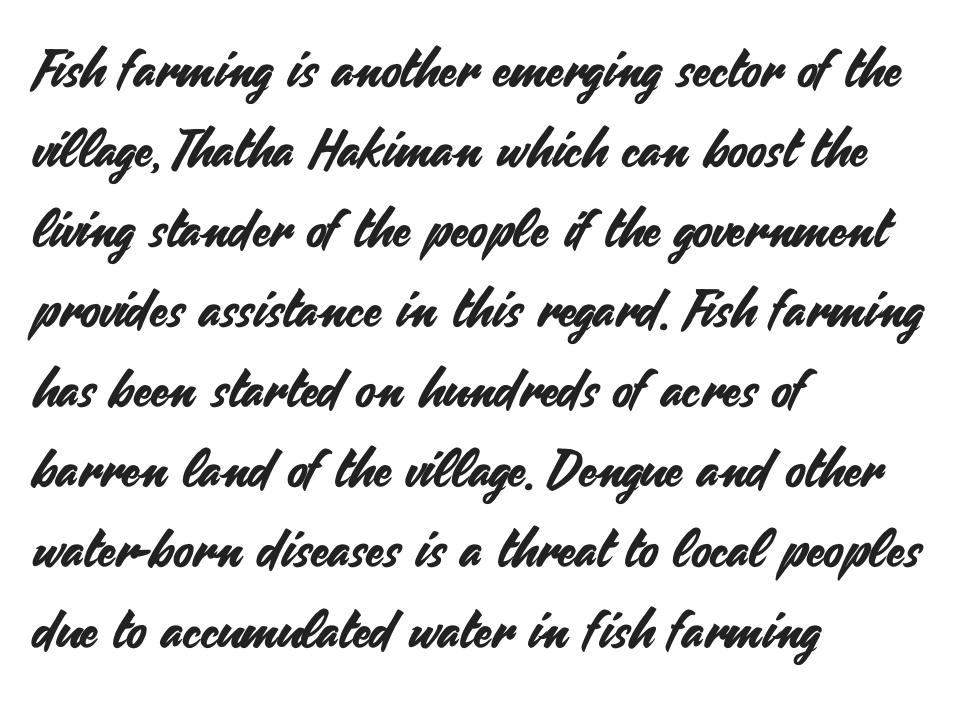
Typographically, this falls in the sans-serif category. One glance says typical: line gaps are just what's usual. Alignment: flush left.
